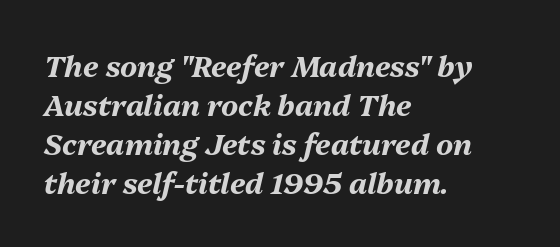
Look at the tracking — it's just the regular setting, nothing added. Typographic density is high because the face is bold. Characters are canted at an angle relative to the baseline's perpendicular. Each row of text sits above clean, open space.
